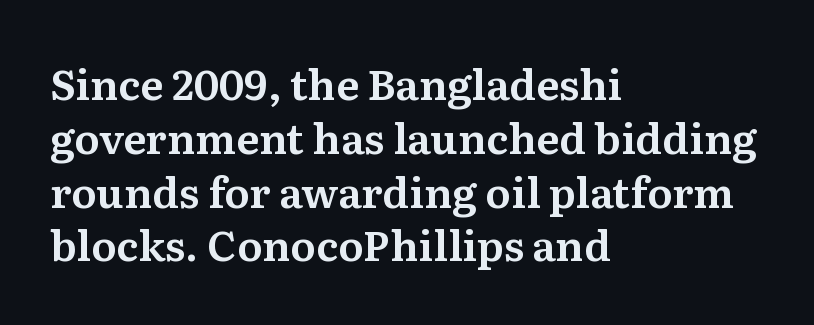
The space beneath each line is pristine and unruled. Each letter keeps its own natural width here, so spacing adapts to shape. The typeface chosen for these lines features serifs. What stands out about the letter spacing? Nothing — it is the standard amount. Do the letters lean? They stand straight.
